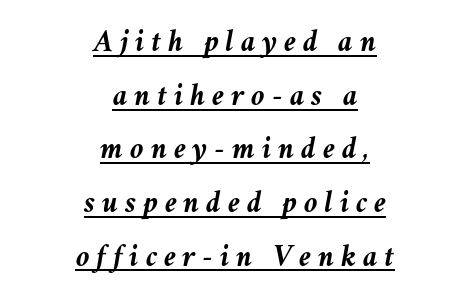
The image shows 31 px semibold type, italic (leaning right); set centered, line spacing 1.73x, unusually wide letter spacing (+0.22 em), underlined; medium stroke contrast and a medium x-height.
